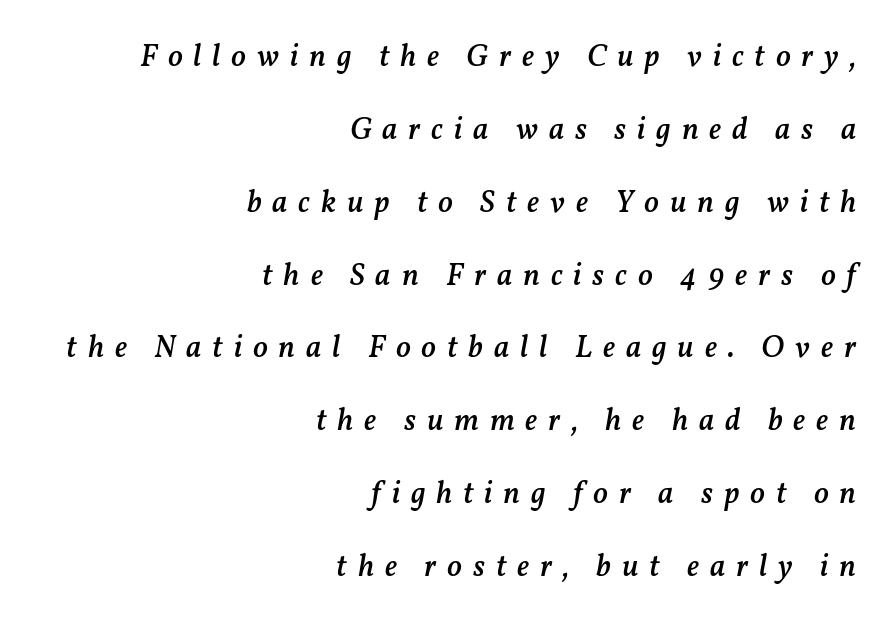
The image shows 31 px semibold type, italic (leaning right); set right-aligned, loose line spacing (2.35x), unusually wide letter spacing (+0.35 em), not underlined; medium stroke contrast and a medium x-height.
